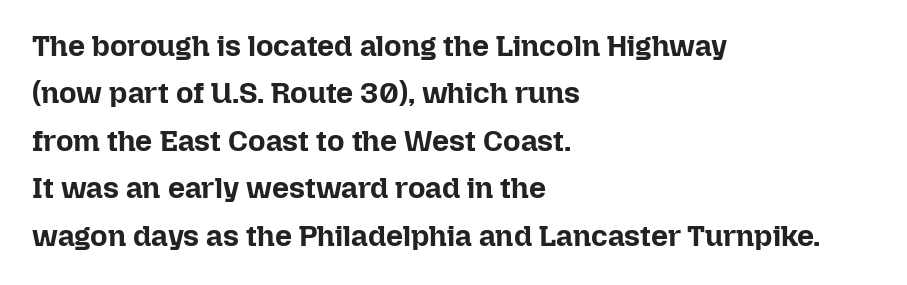
The image shows 30 px bold type, upright; set left-aligned, normal line spacing (1.58x), normal letter spacing, not underlined; low stroke contrast and a medium x-height.
